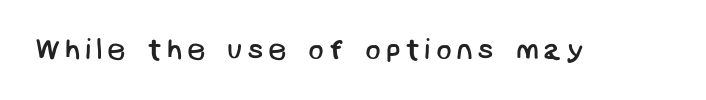
Has an underline been added? It has not. A typesetter would label this face a sans. Summary of weight: not heavy and not bold.
